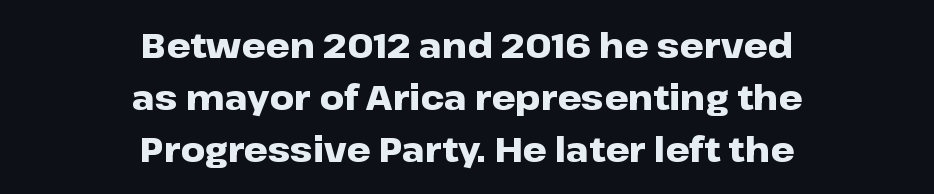
The image shows 34 px heavy, wide sans-serif type, upright; set centered, normal line spacing (1.53x), normal letter spacing, not underlined; low stroke contrast and a medium x-height.
